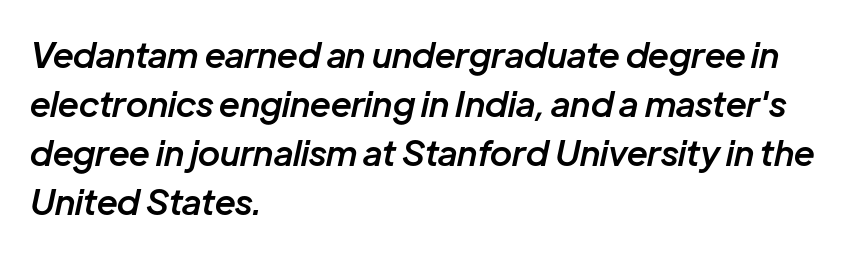
Q: Is the text bold? A: Semi-bold.
Q: Is the text italic (slanted)? A: Yes, it leans right by about 12 degrees.
Q: Is the text underlined? A: No.
Q: How is the paragraph aligned? A: Left-aligned.
Q: Is the spacing between letters normal or unusually wide? A: Normal.
Q: Is the spacing between lines tight, normal or loose? A: Normal.
Q: Width (condensed, normal, or wide)? A: Normal.
Q: Stroke contrast? A: Low.
Q: x-height? A: Medium.
Q: Monospaced? A: No.
